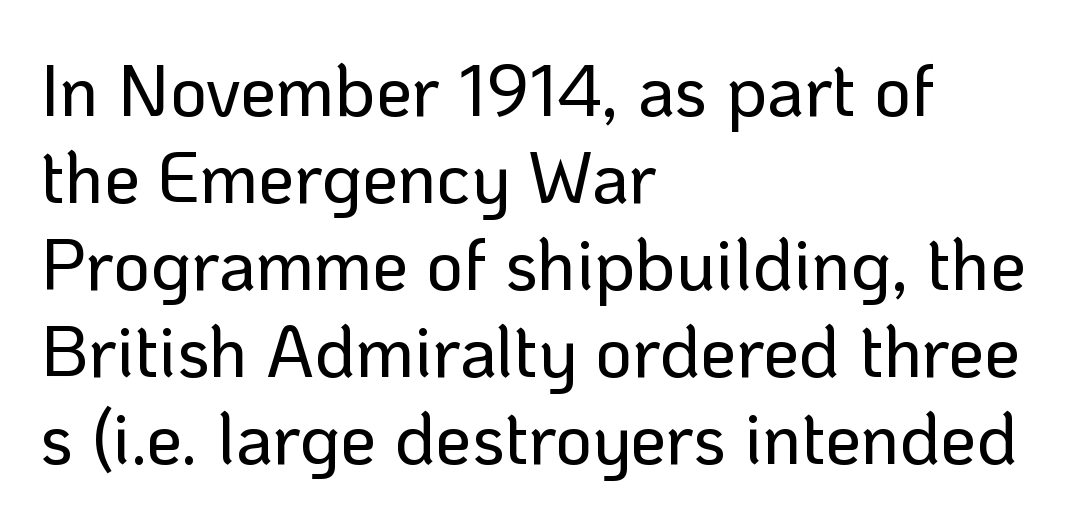
The image shows 72 px sans-serif type, upright; set left-aligned, line spacing 1.21x, normal letter spacing, not underlined; low stroke contrast and a medium x-height.
